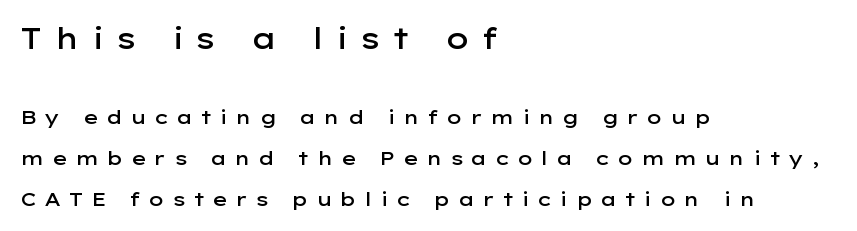
Q: Is the text bold? A: Semi-bold.
Q: Is the text italic (slanted)? A: No, it is upright.
Q: Is the typeface a serif or a sans-serif typeface? A: Sans-serif.
Q: Is the text underlined? A: No.
Q: How is the paragraph aligned? A: Left-aligned.
Q: Is the spacing between letters normal or unusually wide? A: Unusually wide.
Q: Is the spacing between lines tight, normal or loose? A: Loose.
Q: Which block of text is set in a larger size, the first (top) or the second (bottom)? A: The first (top) one.
Q: Width (condensed, normal, or wide)? A: Wide.
Q: Stroke contrast? A: Low.
Q: x-height? A: Medium.
Q: Monospaced? A: No.
